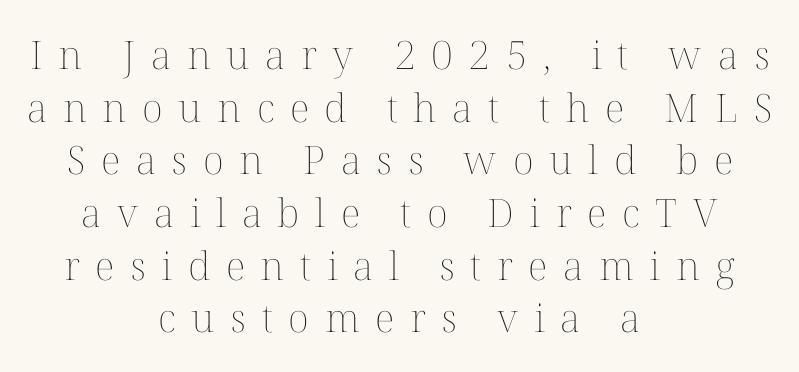
Does the leading feel generous? No, just average. Students, note that the glyphs here are deliberately spaced far apart. Typeset on center — no edge is straight. Here the designer chose a conventional face with non-uniform glyph widths.
